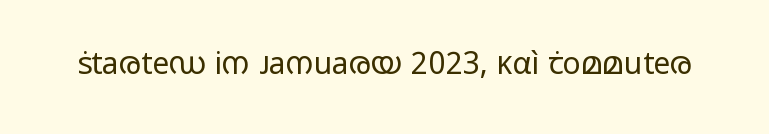
{"serif": "no", "italic": "no", "bold": "no", "weight": "regular", "width": "wide", "stroke_contrast": "low", "x_height": "medium", "monospaced": "no", "underline": "no", "letter_spacing": "normal", "letter_spacing_em": 0.0, "glyph_px": 30}
